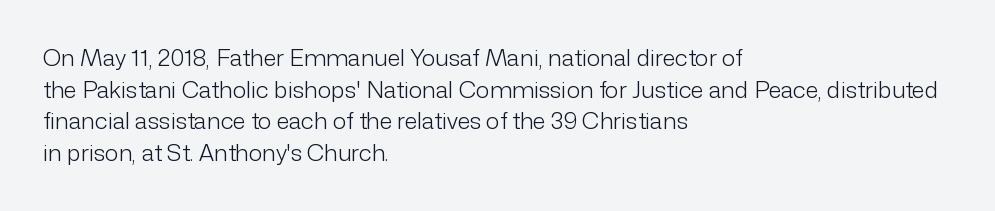
Q: Is the text bold? A: No.
Q: Is the text italic (slanted)? A: No, it is upright.
Q: Is the text underlined? A: No.
Q: How is the paragraph aligned? A: Left-aligned.
Q: Is the spacing between letters normal or unusually wide? A: Normal.
Q: Is the spacing between lines tight, normal or loose? A: Normal.
